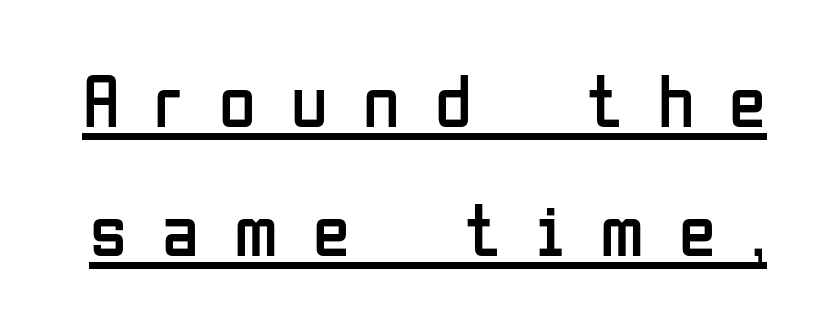
{"serif": "no", "italic": "no", "bold": "no", "weight": "regular", "width": "condensed", "stroke_contrast": "low", "x_height": "medium", "monospaced": "no", "underline": "yes", "line_spacing_ratio": 1.72, "letter_spacing": "wide", "letter_spacing_em": 0.47, "glyph_px": 75}
